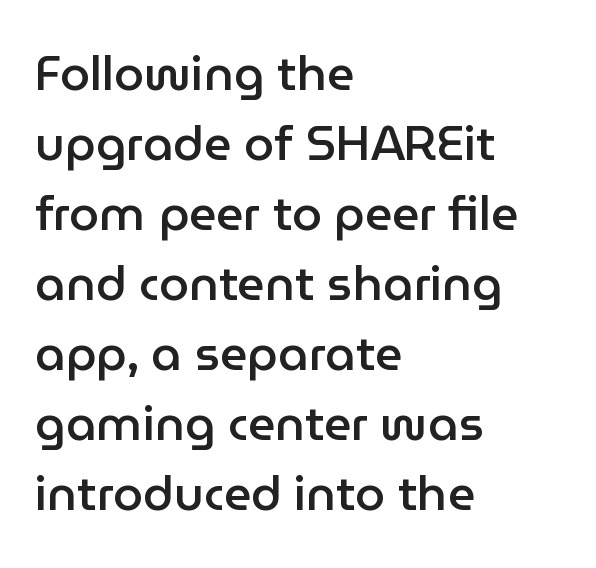
{"serif": "no", "italic": "no", "bold": "semi", "weight": "semibold", "width": "normal", "stroke_contrast": "low", "x_height": "medium", "monospaced": "no", "underline": "no", "align": "left", "line_spacing": "normal", "line_spacing_ratio": 1.46, "letter_spacing": "normal", "letter_spacing_em": 0.0, "glyph_px": 48}
